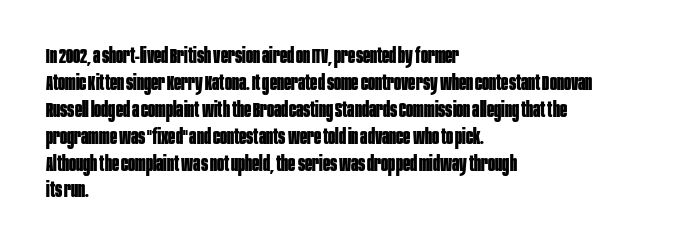
Q: Is the text bold? A: Yes.
Q: Is the text italic (slanted)? A: No, it is upright.
Q: Is the text underlined? A: No.
Q: How is the paragraph aligned? A: Left-aligned.
Q: Is the spacing between letters normal or unusually wide? A: Normal.
Q: Is the spacing between lines tight, normal or loose? A: Normal.
